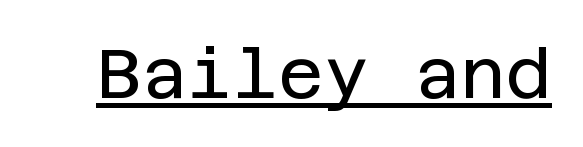
The type family on display is of the sans-serif kind. No extra ink here — the face is not bold. Is there an underline? Yes — a line sits under the letters. Every stem runs plumb, perpendicular to the baseline. Nobody touched the tracking dial on this one.
